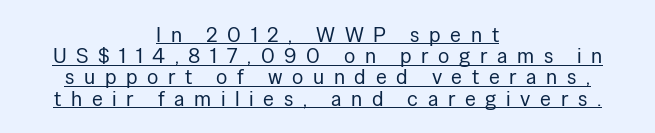
Heft: none added — not bold. One-word summary of the alignment: center. The lettering holds an erect, upright posture throughout. Letter spacing: wide. The rendering uses a small line-height, squeezing the rows.
